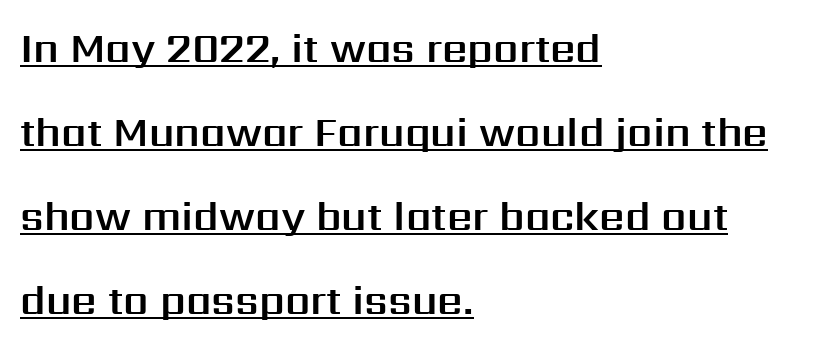
The image shows 40 px sans-serif type, upright; set left-aligned, loose line spacing (2.1x), normal letter spacing, underlined; medium stroke contrast and a medium x-height.
